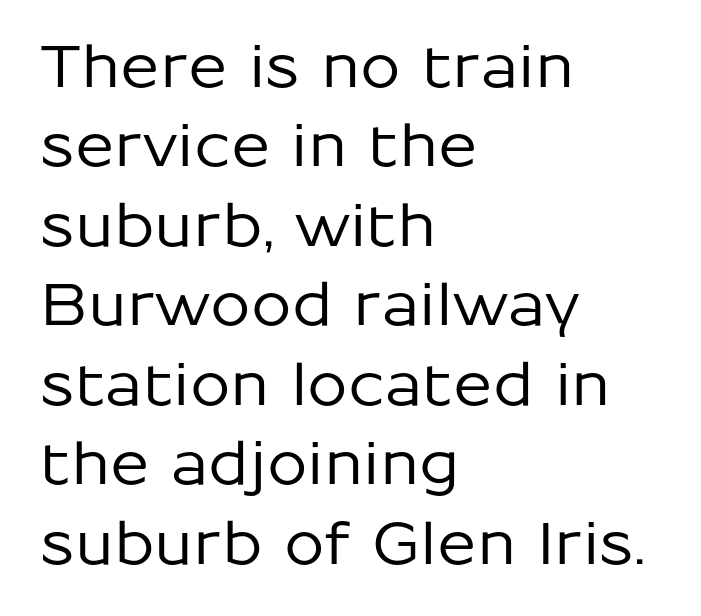
The image shows 58 px sans-serif type, upright; set left-aligned, normal line spacing (1.37x), normal letter spacing, not underlined; low stroke contrast and a medium x-height.
